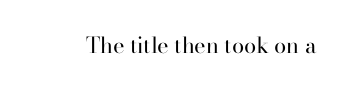
Q: Is the text bold? A: No.
Q: Is the text italic (slanted)? A: No, it is upright.
Q: Is the text underlined? A: No.
Q: Is the spacing between letters normal or unusually wide? A: Normal.
